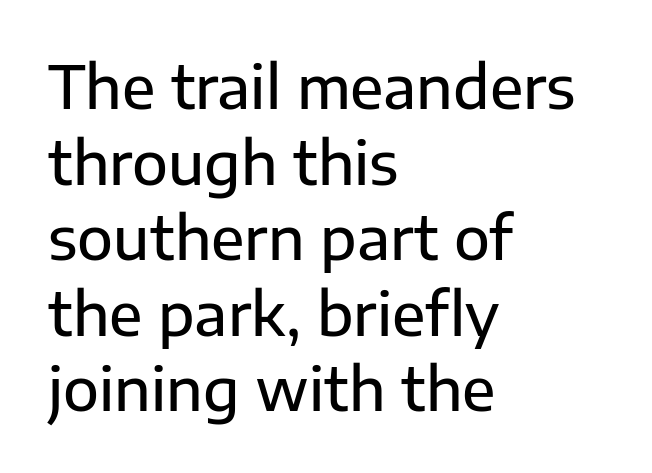
The image shows 59 px sans-serif type, upright; set left-aligned, normal line spacing (1.28x), normal letter spacing, not underlined; low stroke contrast and a medium x-height.
